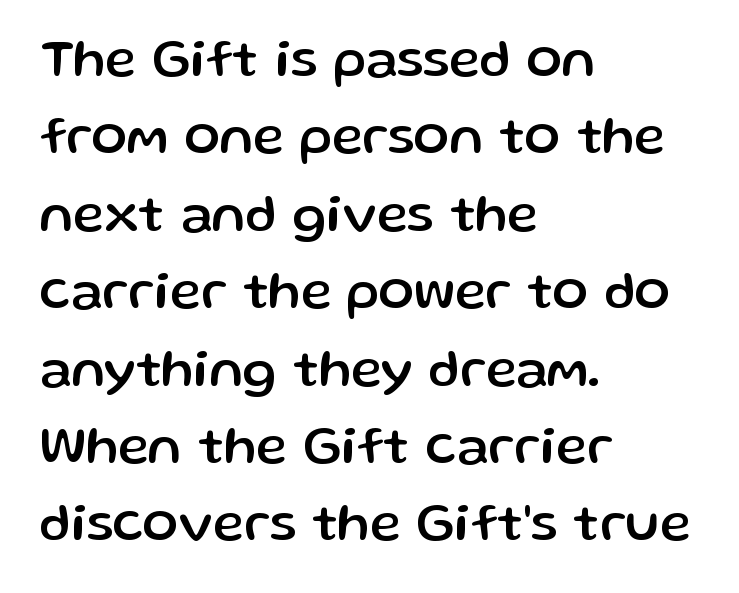
{"serif": "no", "italic": "no", "width": "normal", "stroke_contrast": "low", "x_height": "medium", "monospaced": "no", "underline": "no", "align": "left", "line_spacing": "normal", "line_spacing_ratio": 1.46, "letter_spacing": "normal", "letter_spacing_em": 0.0, "glyph_px": 53}
